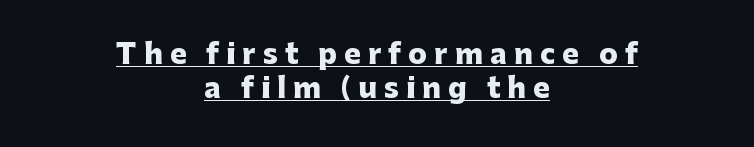
The image shows 28 px heavy sans-serif type, upright; set centered, line spacing 1.21x, unusually wide letter spacing (+0.25 em), underlined; low stroke contrast and a medium x-height.
